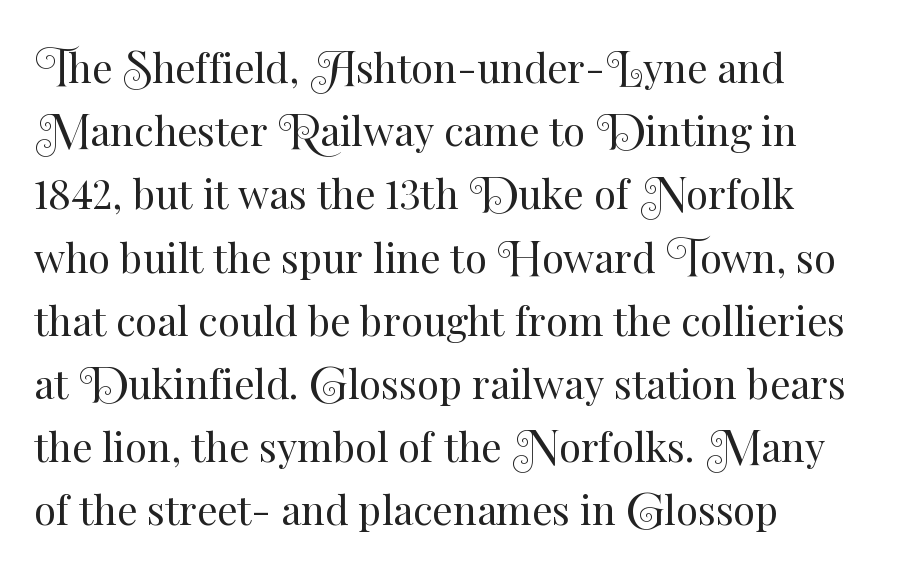
The image shows 40 px regular-weight type, upright; set left-aligned, normal line spacing (1.58x), normal letter spacing, not underlined; medium stroke contrast and a small x-height.
